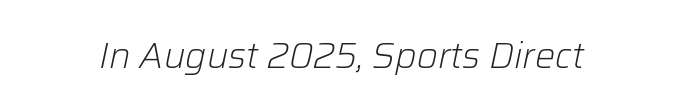
The passage shown is typed in a proportional face where columns would drift. This sample uses an oblique cut, with every glyph tilted off the vertical. The tracking reads as untouched default to a designer's eye. Nobody drew a line under any word here.
